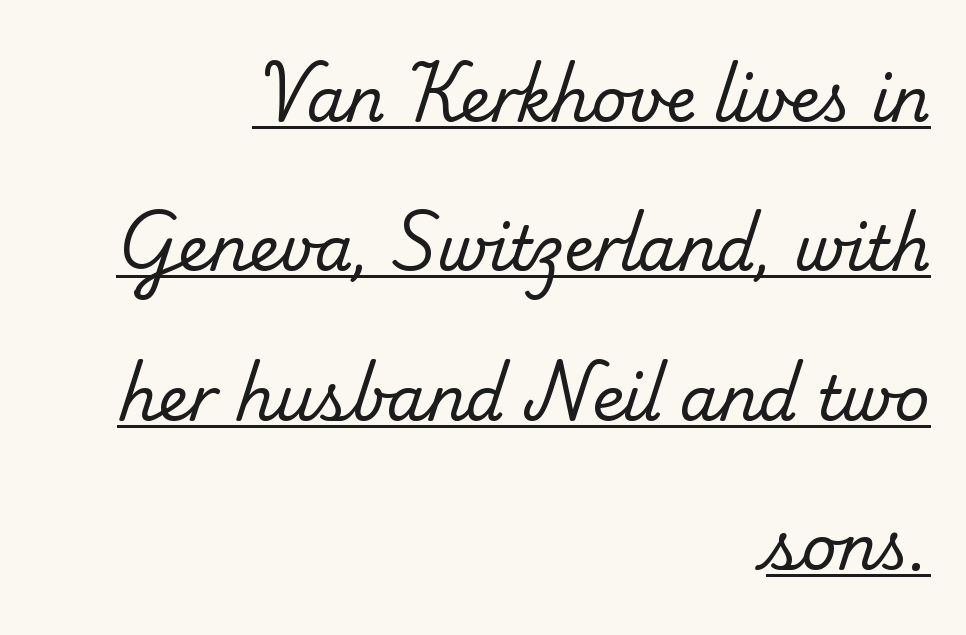
{"serif": "yes", "bold": "no", "weight": "regular", "width": "normal", "stroke_contrast": "low", "x_height": "small", "monospaced": "no", "underline": "yes", "align": "right", "line_spacing": "loose", "line_spacing_ratio": 2.45, "letter_spacing": "normal", "letter_spacing_em": 0.0, "glyph_px": 61}
